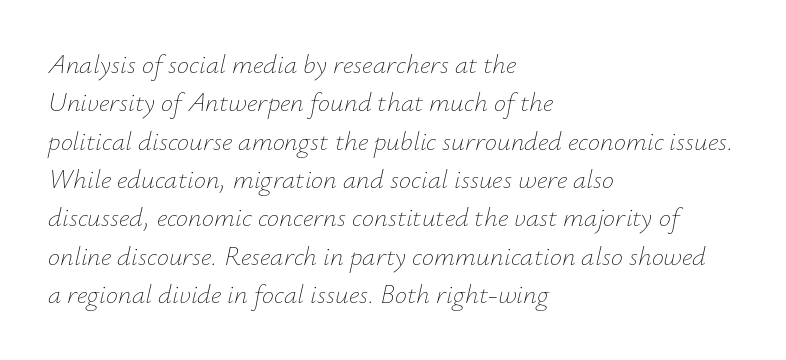
Descenders are the only things crossing below the line. Does the lettering tilt? It does — this is italic. One glance says typical: line gaps are just what's usual. Short note: letters normally spaced.
